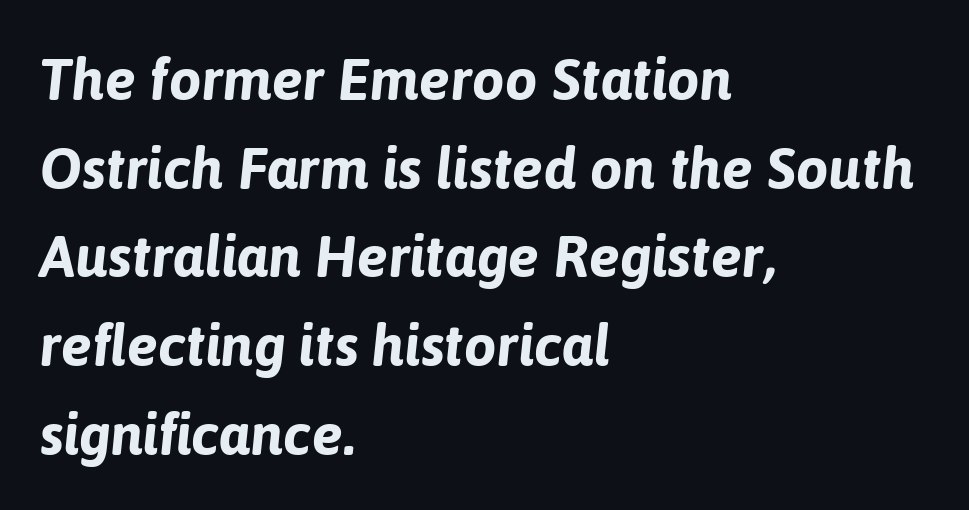
{"italic": "yes", "lean": "right", "slant_degrees": 6, "bold": "yes", "weight": "bold", "width": "normal", "stroke_contrast": "low", "x_height": "medium", "monospaced": "no", "underline": "no", "align": "left", "line_spacing": "normal", "line_spacing_ratio": 1.53, "letter_spacing": "normal", "letter_spacing_em": 0.0, "glyph_px": 58}
